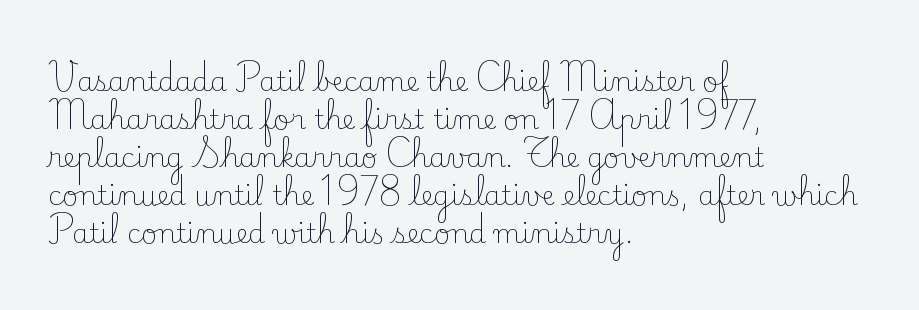
Q: Is the text bold? A: No.
Q: Is the text italic (slanted)? A: No, it is upright.
Q: Is the text underlined? A: No.
Q: How is the paragraph aligned? A: Left-aligned.
Q: Is the spacing between letters normal or unusually wide? A: Normal.
Q: Is the spacing between lines tight, normal or loose? A: Normal.
